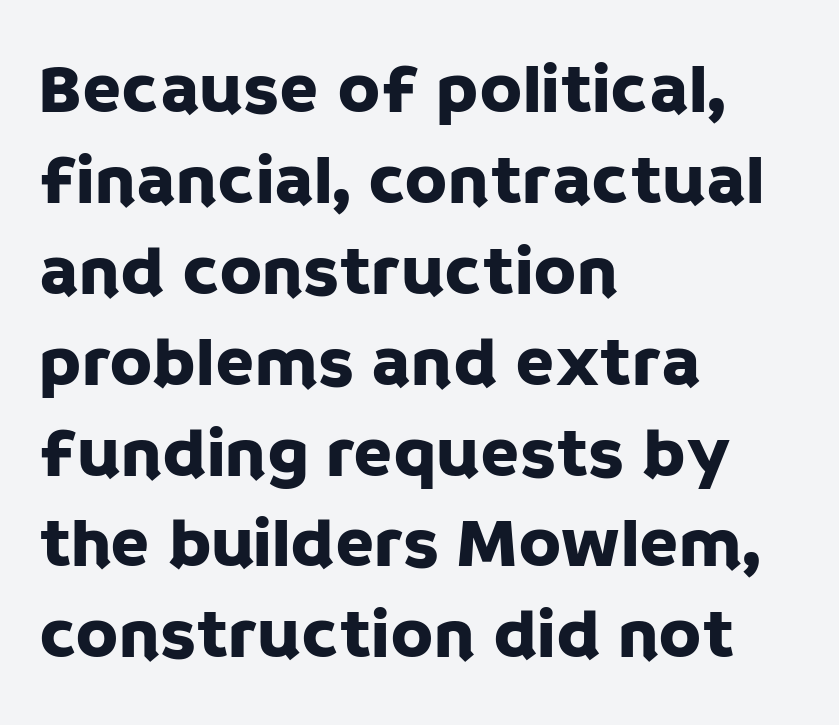
{"serif": "no", "italic": "no", "width": "normal", "stroke_contrast": "low", "x_height": "large", "monospaced": "no", "underline": "no", "align": "left", "line_spacing": "normal", "line_spacing_ratio": 1.28, "letter_spacing": "normal", "letter_spacing_em": 0.0, "glyph_px": 71}
